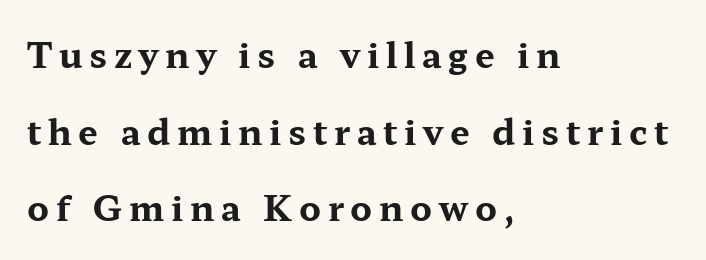
Q: Is the text bold? A: Yes.
Q: Is the text italic (slanted)? A: No, it is upright.
Q: Is the typeface a serif or a sans-serif typeface? A: Serif.
Q: Is the text underlined? A: No.
Q: How is the paragraph aligned? A: Left-aligned.
Q: Is the spacing between lines tight, normal or loose? A: Loose.
Q: Width (condensed, normal, or wide)? A: Wide.
Q: Stroke contrast? A: Medium.
Q: x-height? A: Medium.
Q: Monospaced? A: No.
